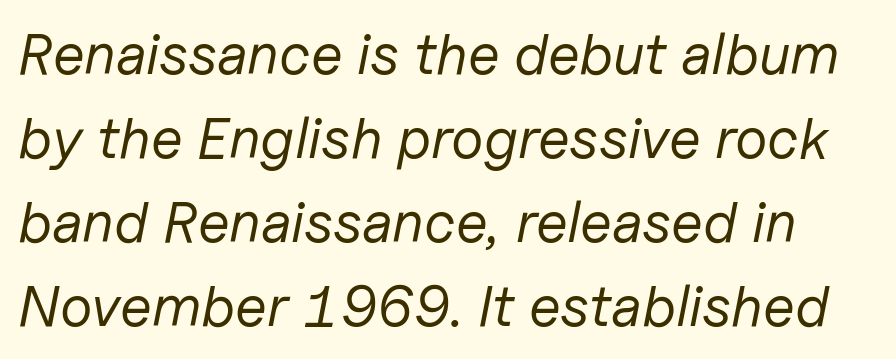
{"italic": "yes", "lean": "right", "slant_degrees": 11, "bold": "no", "weight": "regular", "width": "normal", "stroke_contrast": "low", "x_height": "medium", "monospaced": "no", "underline": "no", "line_spacing": "normal", "line_spacing_ratio": 1.45, "letter_spacing": "normal", "letter_spacing_em": 0.0, "glyph_px": 58}
